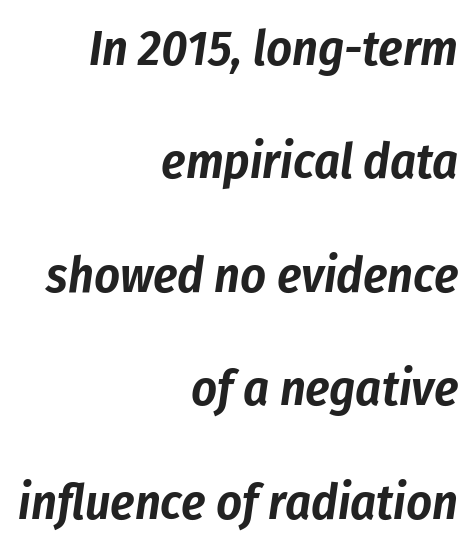
Q: Is the text italic (slanted)? A: Yes, it leans right by about 8 degrees.
Q: Is the text underlined? A: No.
Q: How is the paragraph aligned? A: Right-aligned.
Q: Is the spacing between letters normal or unusually wide? A: Normal.
Q: Is the spacing between lines tight, normal or loose? A: Loose.
Q: Width (condensed, normal, or wide)? A: Condensed.
Q: Stroke contrast? A: Low.
Q: x-height? A: Medium.
Q: Monospaced? A: No.
